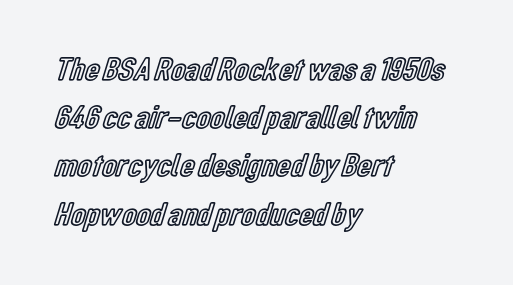
{"width": "condensed", "x_height": "medium", "monospaced": "no", "underline": "no", "align": "left", "line_spacing": "normal", "line_spacing_ratio": 1.46, "letter_spacing": "normal", "letter_spacing_em": 0.0, "glyph_px": 33}
